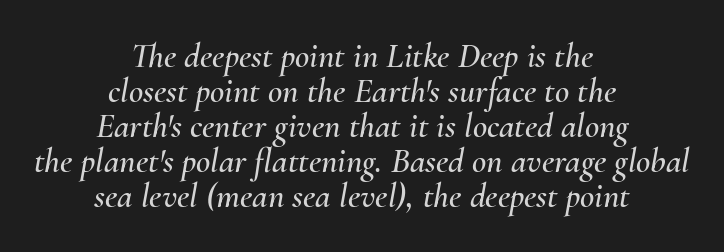
Q: Is the text italic (slanted)? A: Yes, it leans right by about 10 degrees.
Q: Is the text underlined? A: No.
Q: How is the paragraph aligned? A: Centered.
Q: Is the spacing between letters normal or unusually wide? A: Normal.
Q: Is the spacing between lines tight, normal or loose? A: Tight.
Q: Width (condensed, normal, or wide)? A: Normal.
Q: Stroke contrast? A: Medium.
Q: x-height? A: Small.
Q: Monospaced? A: No.
